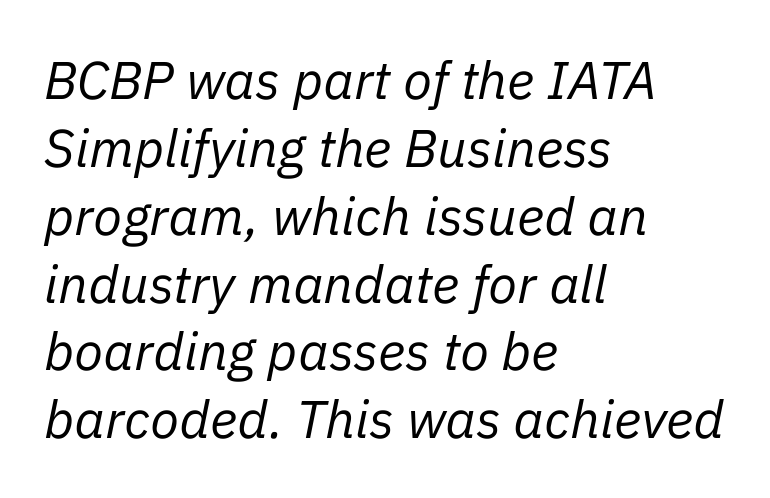
Q: Is the text bold? A: No.
Q: Is the text italic (slanted)? A: Yes, it leans right by about 11 degrees.
Q: Is the text underlined? A: No.
Q: How is the paragraph aligned? A: Left-aligned.
Q: Is the spacing between letters normal or unusually wide? A: Normal.
Q: Is the spacing between lines tight, normal or loose? A: Normal.
Q: Width (condensed, normal, or wide)? A: Normal.
Q: Stroke contrast? A: Low.
Q: x-height? A: Medium.
Q: Monospaced? A: No.
